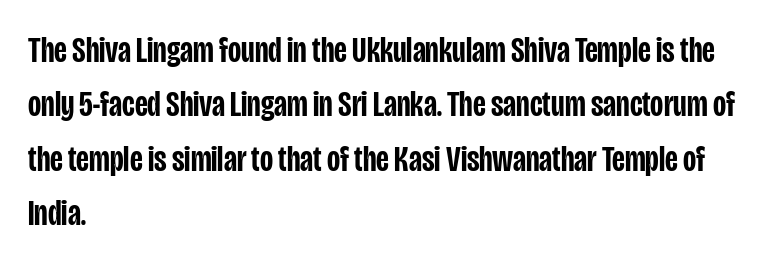
The horizontal fit of the characters is conventional and even. Summary of vertical rhythm: regular, with standard interline spacing. Style check: upright. Stroke thickness is moderately raised; the sample reads as semibold. The typesetter chose a ragged-right arrangement here.
